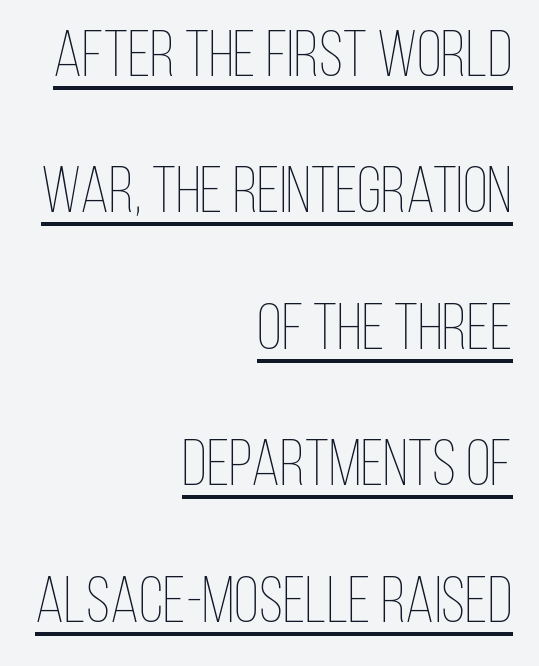
The image shows 65 px thin, condensed type, upright; set right-aligned, loose line spacing (2.1x), normal letter spacing, underlined; low stroke contrast and a large x-height.
